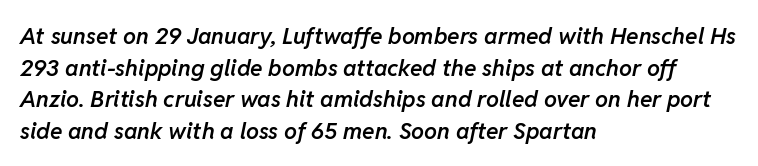
The image shows 23 px text type, italic (leaning right); set left-aligned, normal line spacing (1.37x), normal letter spacing, not underlined.
